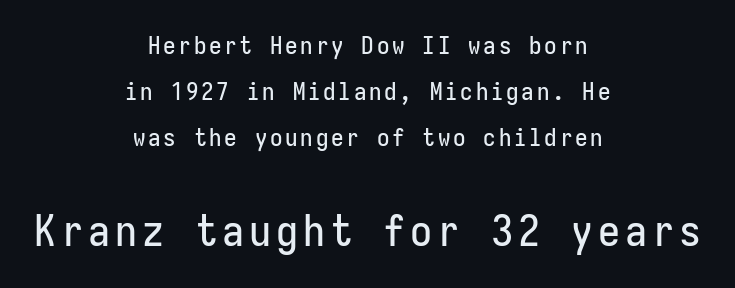
Q: Is the text italic (slanted)? A: No, it is upright.
Q: Is the typeface a serif or a sans-serif typeface? A: Sans-serif.
Q: Is the text underlined? A: No.
Q: How is the paragraph aligned? A: Centered.
Q: Which block of text is set in a larger size, the first (top) or the second (bottom)? A: The second (bottom) one.
Q: Width (condensed, normal, or wide)? A: Condensed.
Q: Stroke contrast? A: Low.
Q: x-height? A: Medium.
Q: Monospaced? A: Yes.
